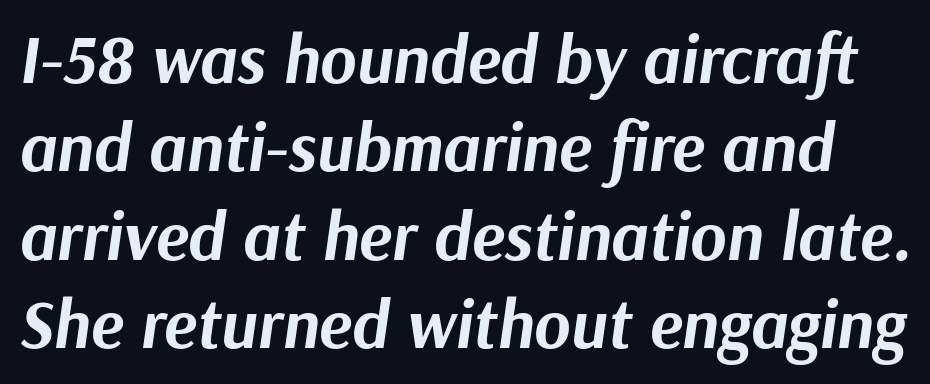
{"italic": "yes", "lean": "right", "slant_degrees": 9, "bold": "yes", "weight": "bold", "width": "normal", "stroke_contrast": "medium", "x_height": "medium", "monospaced": "no", "underline": "no", "line_spacing": "normal", "line_spacing_ratio": 1.28, "letter_spacing": "normal", "letter_spacing_em": 0.0, "glyph_px": 69}
